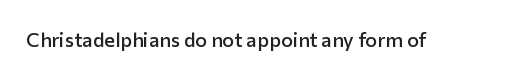
The image shows 20 px text type, upright; set normal letter spacing, not underlined.
